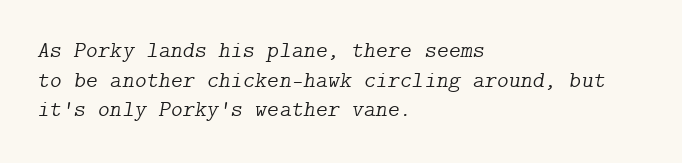
Q: Is the text bold? A: No.
Q: Is the text italic (slanted)? A: Yes, it leans right by about 9 degrees.
Q: Is the text underlined? A: No.
Q: How is the paragraph aligned? A: Left-aligned.
Q: Is the spacing between letters normal or unusually wide? A: Normal.
Q: Is the spacing between lines tight, normal or loose? A: Normal.
